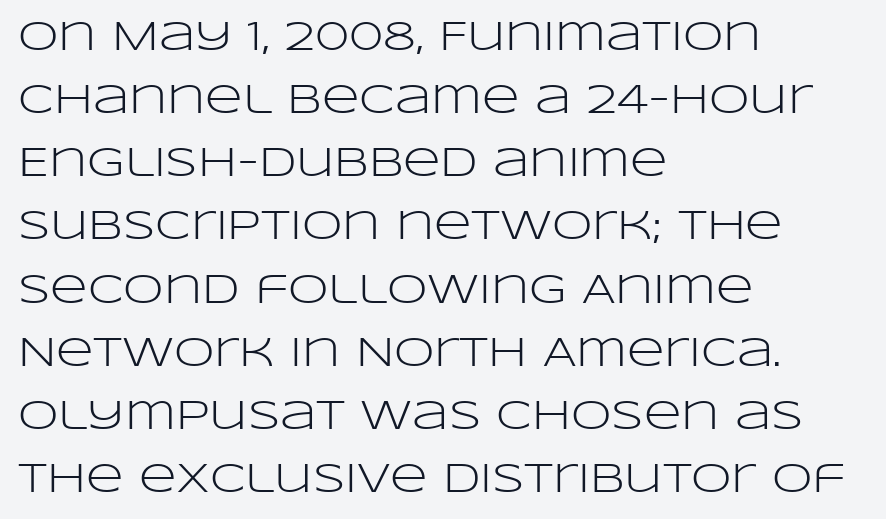
Q: Is the text bold? A: No.
Q: Is the text italic (slanted)? A: No, it is upright.
Q: Is the typeface a serif or a sans-serif typeface? A: Sans-serif.
Q: Is the text underlined? A: No.
Q: How is the paragraph aligned? A: Left-aligned.
Q: Is the spacing between letters normal or unusually wide? A: Normal.
Q: Is the spacing between lines tight, normal or loose? A: Normal.
Q: Width (condensed, normal, or wide)? A: Wide.
Q: Stroke contrast? A: Low.
Q: x-height? A: Large.
Q: Monospaced? A: No.
